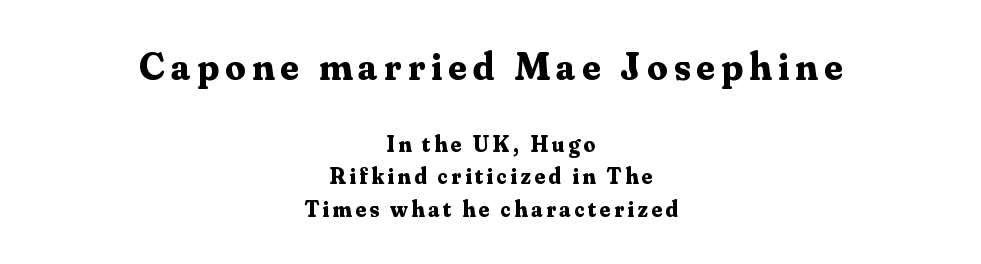
{"serif": "yes", "italic": "no", "bold": "yes", "weight": "bold", "width": "normal", "stroke_contrast": "medium", "x_height": "small", "monospaced": "no", "underline": "no", "align": "center", "line_spacing": "normal", "line_spacing_ratio": 1.42, "larger_block": "first", "size_ratio": 1.74, "glyph_px": 40}
